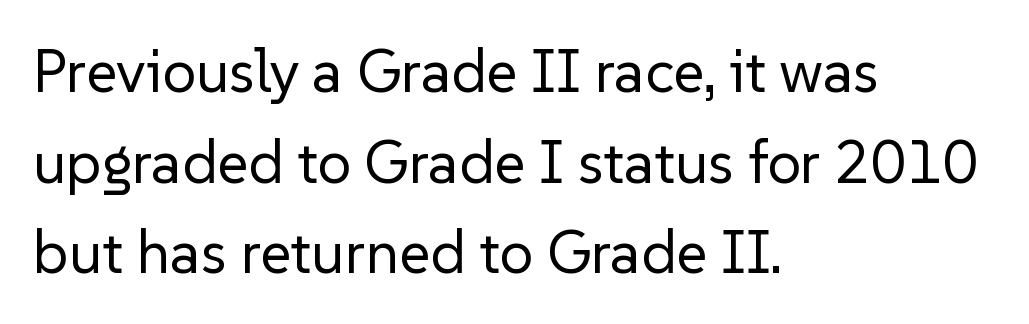
Q: Is the text bold? A: No.
Q: Is the text italic (slanted)? A: No, it is upright.
Q: Is the typeface a serif or a sans-serif typeface? A: Sans-serif.
Q: Is the text underlined? A: No.
Q: How is the paragraph aligned? A: Left-aligned.
Q: Is the spacing between letters normal or unusually wide? A: Normal.
Q: Is the spacing between lines tight, normal or loose? A: Normal.
Q: Width (condensed, normal, or wide)? A: Normal.
Q: Stroke contrast? A: Low.
Q: x-height? A: Medium.
Q: Monospaced? A: No.
